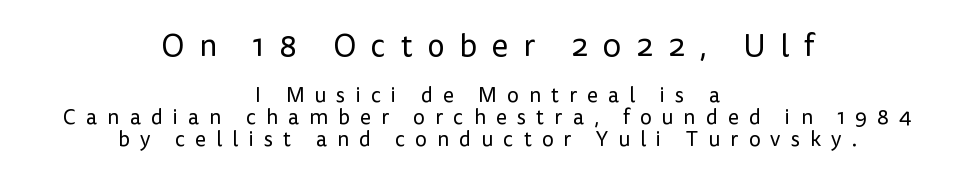
Every row of glyphs is offset so its center matches the block's center. Notice how the stems are strictly vertical — no italics here. Clear beneath every line of the passage. The type is letterspaced generously, with wide tracking. Compared with typical paragraphs, the rows here are closer together.
